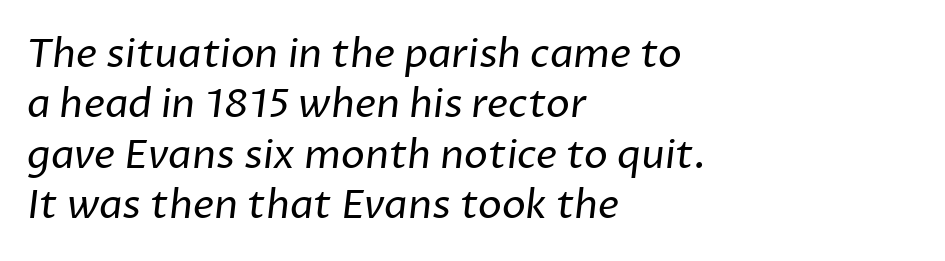
The image shows 40 px regular-weight sans-serif type; set left-aligned, normal line spacing (1.26x), normal letter spacing, not underlined; low stroke contrast and a medium x-height.
